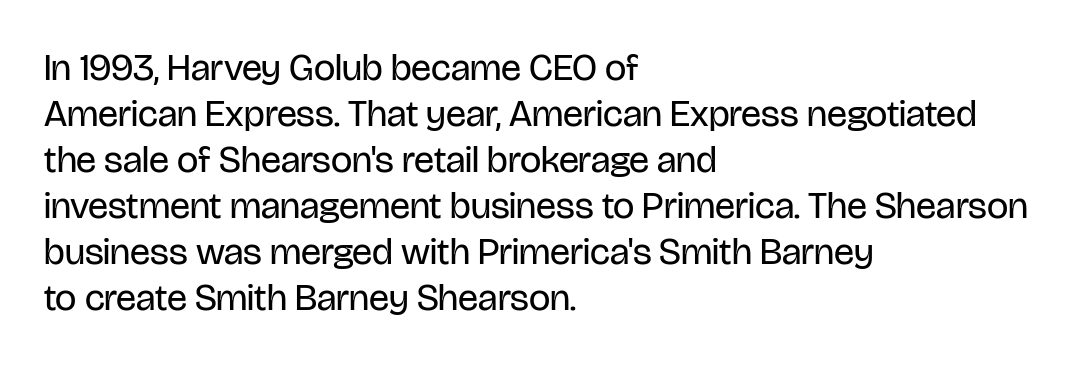
The typesetting does not lean heavy: it is not bold. The glyphs in this specimen are sans serif. Only glyphs here, with clear space below each row. The face used here is proportionally spaced, like ordinary book or web type. Nobody touched the tracking dial on this one. The compositor pushed each line to the left boundary.
